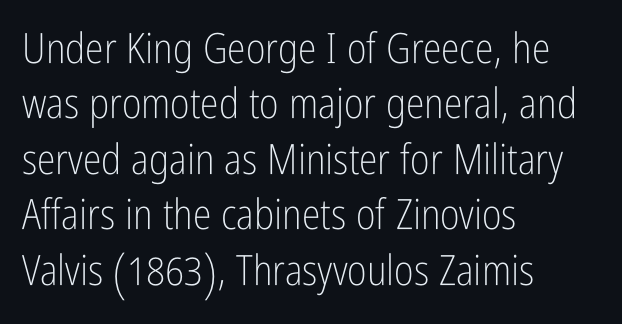
This is not heavy type; no bold has been used. The lettering holds an erect, upright posture throughout. The space between consecutive lines is moderate. In terms of letterspacing, this is plain default setting.
